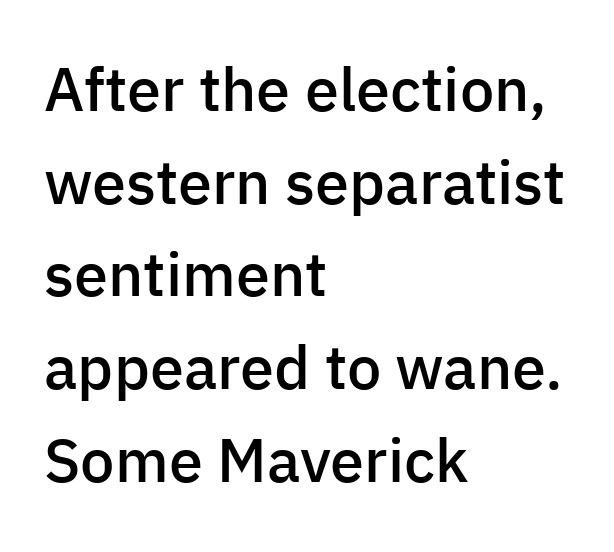
Q: Is the text bold? A: Semi-bold.
Q: Is the text italic (slanted)? A: No, it is upright.
Q: Is the typeface a serif or a sans-serif typeface? A: Sans-serif.
Q: Is the text underlined? A: No.
Q: How is the paragraph aligned? A: Left-aligned.
Q: Is the spacing between letters normal or unusually wide? A: Normal.
Q: Is the spacing between lines tight, normal or loose? A: Normal.
Q: Width (condensed, normal, or wide)? A: Normal.
Q: Stroke contrast? A: Low.
Q: x-height? A: Medium.
Q: Monospaced? A: No.
